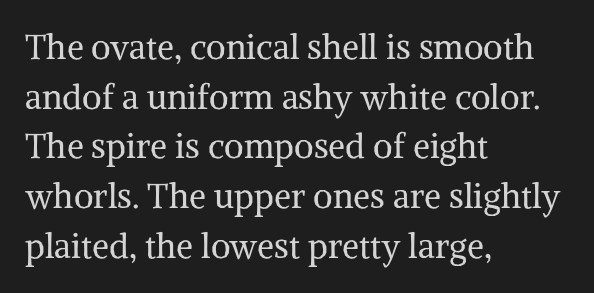
{"serif": "yes", "italic": "no", "bold": "no", "weight": "regular", "width": "normal", "stroke_contrast": "medium", "x_height": "medium", "monospaced": "no", "underline": "no", "align": "left", "line_spacing": "normal", "line_spacing_ratio": 1.46, "letter_spacing": "normal", "letter_spacing_em": 0.0, "glyph_px": 34}
